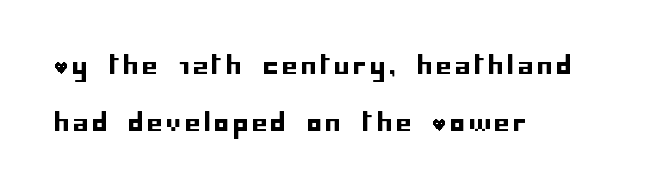
Quick note: not italic, upright. The line-height multiplier appears high, well above default. Does the copy run flush right? No — it runs flush left. A bare baseline throughout the passage.
